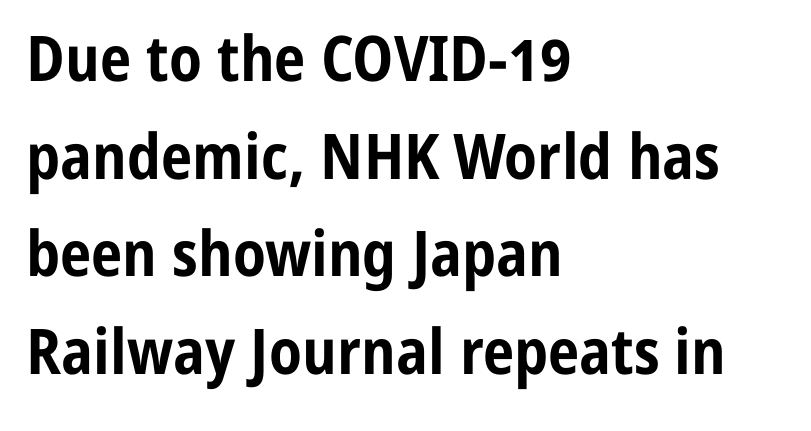
Here the designer chose a conventional face with non-uniform glyph widths. The rendering keeps characters at their native spacing. Reading down the column, the eye jumps a familiar distance to each next line. Look at the bottom of the vertical strokes: they stop flat, with no serifs. The ragged edge is on the right, which tells us the setting is flush left. The letters stand straight up with perfectly vertical stems.
